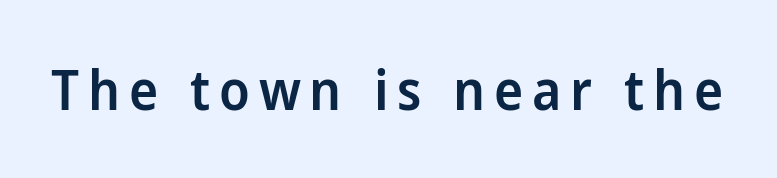
Q: Is the text bold? A: Semi-bold.
Q: Is the text italic (slanted)? A: No, it is upright.
Q: Is the typeface a serif or a sans-serif typeface? A: Sans-serif.
Q: Is the text underlined? A: No.
Q: Width (condensed, normal, or wide)? A: Normal.
Q: Stroke contrast? A: Low.
Q: x-height? A: Medium.
Q: Monospaced? A: No.
